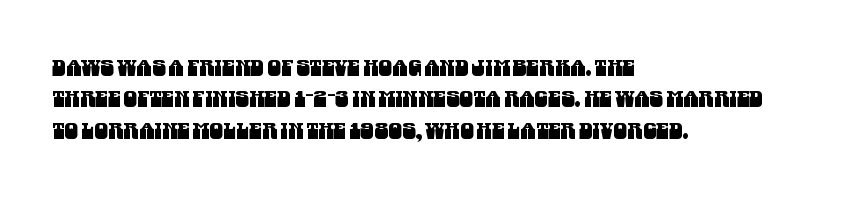
The image shows 22 px text type; set left-aligned, normal line spacing (1.43x), normal letter spacing, not underlined.
